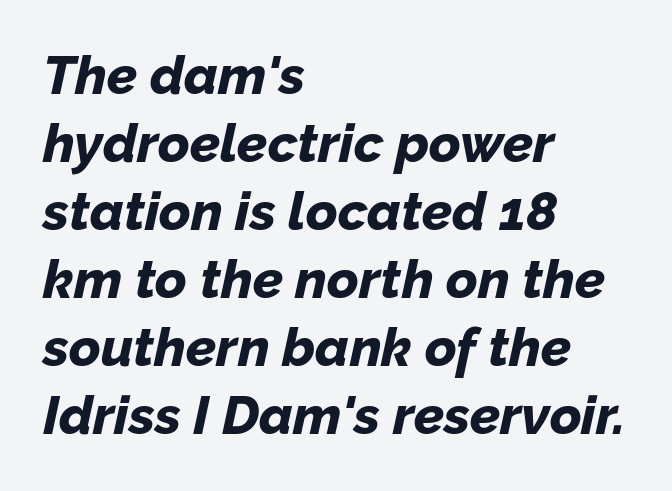
The face used here has a pronounced slope to its letters. The vertical gap from one line to the next is medium. These lines are rendered in a variable-pitch font. No word sits above an underline. The face used here is rendered with its standard letterfit.
